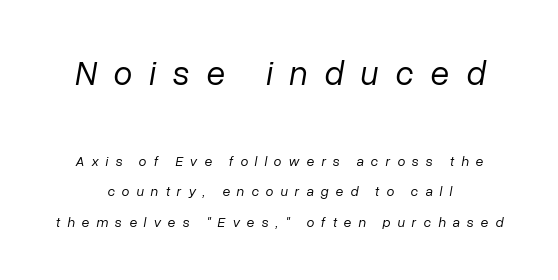
No extra ink here — the face is not bold. The horizontal fit of the characters is loose and conspicuously gappy. Each new line begins a long way beneath the previous one. Where is the straight margin? There isn't one; the lines are centered.
